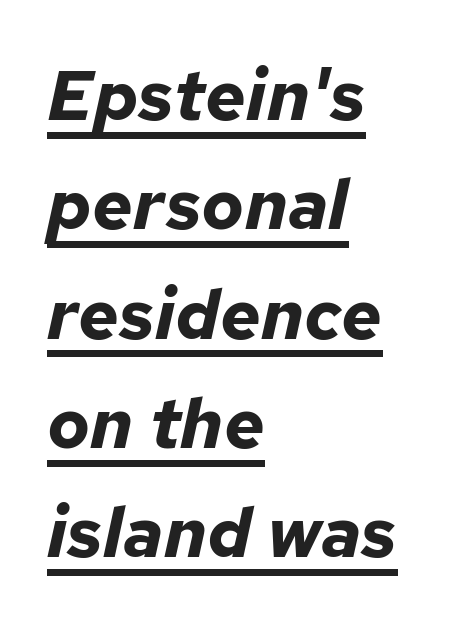
Q: Is the text bold? A: Yes.
Q: Is the text italic (slanted)? A: Yes, it leans right by about 12 degrees.
Q: Is the text underlined? A: Yes.
Q: How is the paragraph aligned? A: Left-aligned.
Q: Is the spacing between letters normal or unusually wide? A: Normal.
Q: Is the spacing between lines tight, normal or loose? A: Normal.
Q: Width (condensed, normal, or wide)? A: Normal.
Q: Stroke contrast? A: Low.
Q: x-height? A: Medium.
Q: Monospaced? A: No.
